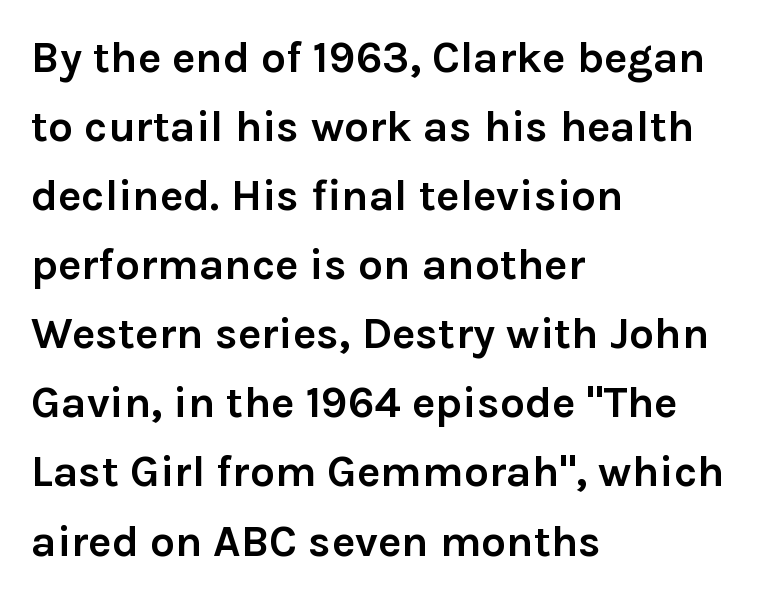
Do the characters align in a grid? No, the font is proportional. The gap between lines stays unmarked. Is this a sans? Yes — the strokes have no serifs. A normal amount of white space separates one row of letters from the next.
